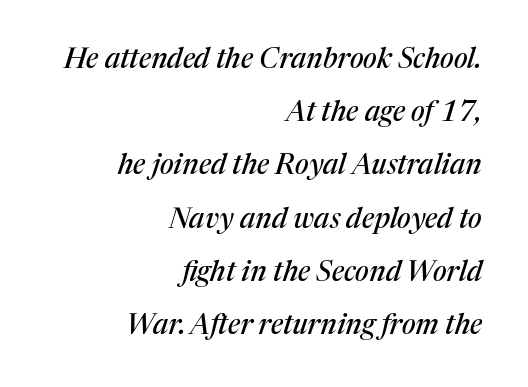
{"serif": "yes", "italic": "yes", "lean": "right", "slant_degrees": 17, "width": "normal", "stroke_contrast": "medium", "x_height": "medium", "monospaced": "no", "underline": "no", "align": "right", "line_spacing": "loose", "line_spacing_ratio": 1.9, "letter_spacing": "normal", "letter_spacing_em": 0.0, "glyph_px": 28}
